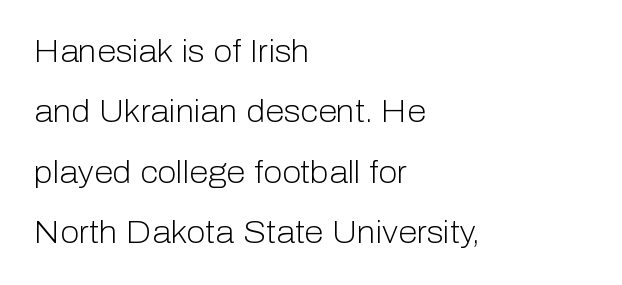
Q: Is the text bold? A: No.
Q: Is the text italic (slanted)? A: No, it is upright.
Q: Is the typeface a serif or a sans-serif typeface? A: Sans-serif.
Q: Is the text underlined? A: No.
Q: How is the paragraph aligned? A: Left-aligned.
Q: Is the spacing between letters normal or unusually wide? A: Normal.
Q: Is the spacing between lines tight, normal or loose? A: Loose.
Q: Width (condensed, normal, or wide)? A: Normal.
Q: Stroke contrast? A: Low.
Q: x-height? A: Medium.
Q: Monospaced? A: No.
